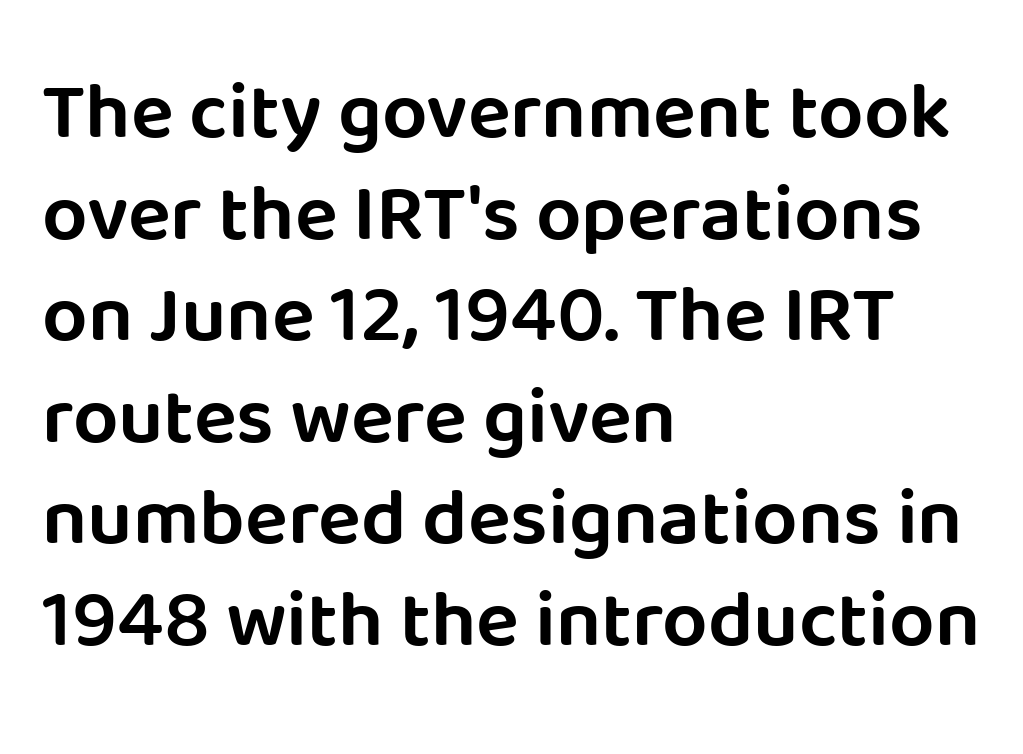
The image shows 80 px sans-serif type, upright; set left-aligned, normal line spacing (1.27x), normal letter spacing, not underlined; low stroke contrast and a large x-height.
